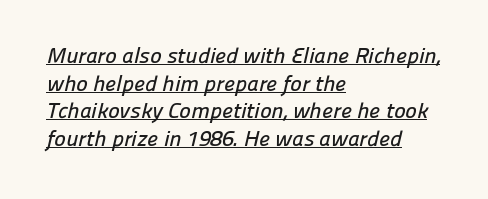
Does a line run under the words? Yes, clearly. Regular leading. How are the letters spaced? Ordinarily, with no added tracking. The text block is weighted toward the left margin, trailing off unevenly rightward.
